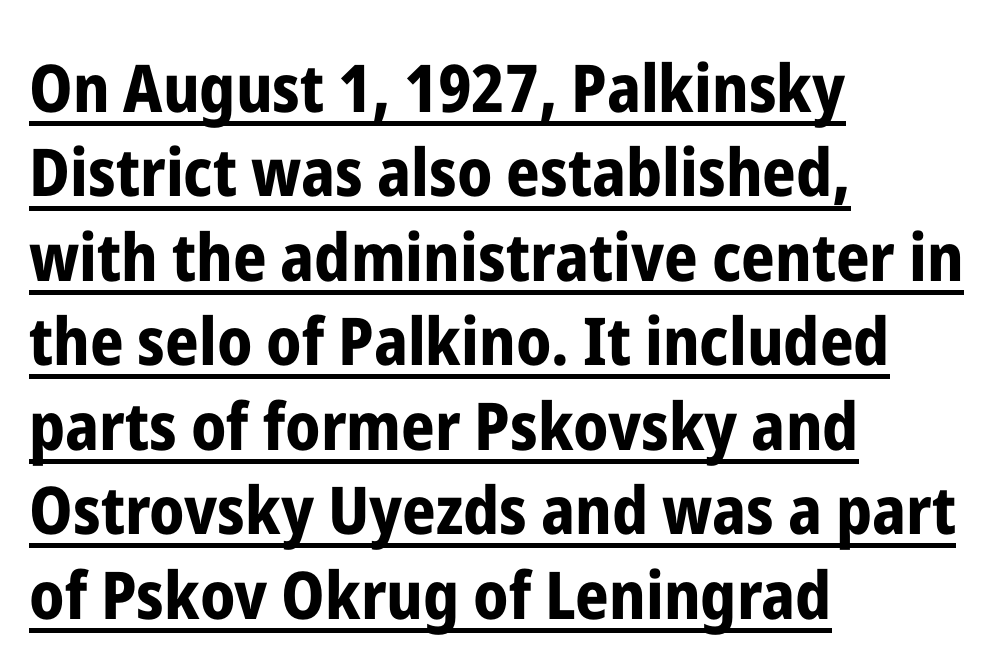
{"serif": "no", "italic": "no", "bold": "yes", "weight": "bold", "width": "condensed", "stroke_contrast": "low", "x_height": "medium", "monospaced": "no", "underline": "yes", "align": "left", "line_spacing": "normal", "line_spacing_ratio": 1.28, "letter_spacing": "normal", "letter_spacing_em": 0.0, "glyph_px": 66}
